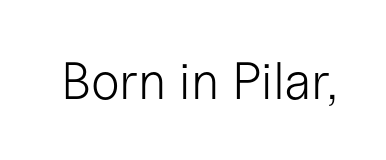
{"serif": "no", "italic": "no", "bold": "no", "weight": "light", "width": "normal", "stroke_contrast": "low", "x_height": "medium", "monospaced": "no", "underline": "no", "letter_spacing": "normal", "letter_spacing_em": 0.0, "glyph_px": 52}
